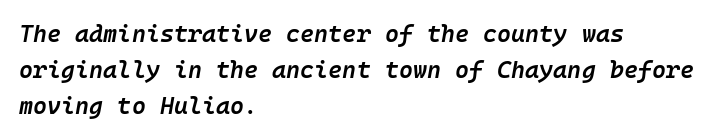
This sample keeps an unexceptional amount of space between lines. Students, this is semibold: more ink than regular, less than bold. Default kerning and tracking; the words read as compact shapes. Descenders hang freely into open space. Does the lettering tilt? It does — this is italic. The ragged edge is on the right, which tells us the setting is flush left.
